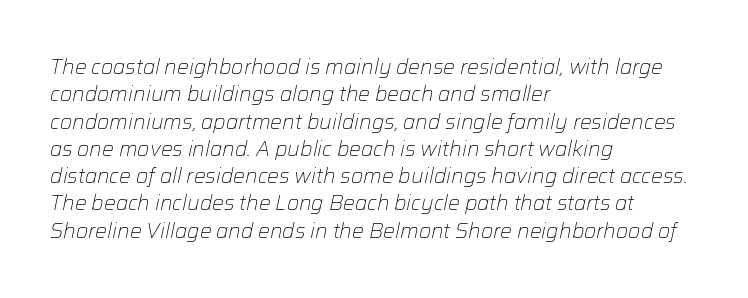
{"italic": "yes", "lean": "right", "slant_degrees": 12, "bold": "no", "underline": "no", "align": "left", "line_spacing": "normal", "line_spacing_ratio": 1.3, "letter_spacing": "normal", "letter_spacing_em": 0.0, "glyph_px": 21}
